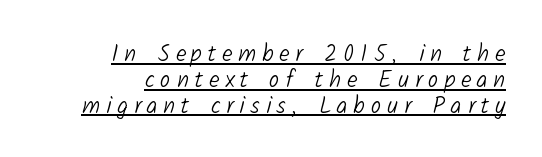
The image shows 23 px text type; set right-aligned, tight line spacing (1.12x), unusually wide letter spacing (+0.26 em), underlined.
